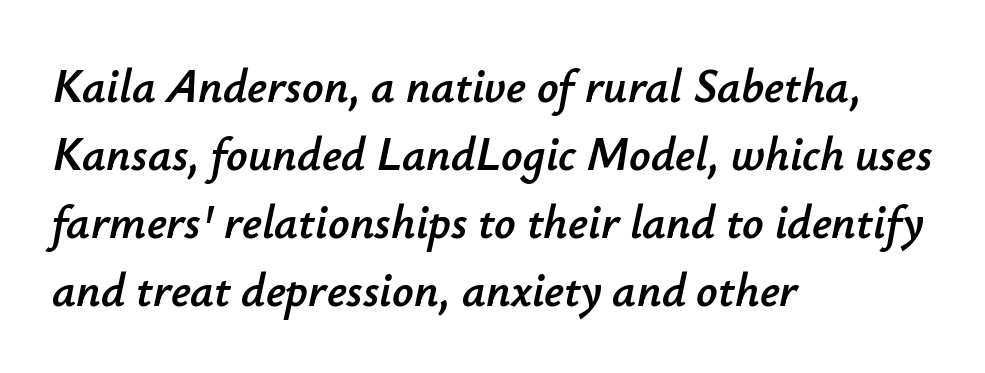
The image shows 47 px text type, italic (leaning right); set left-aligned, normal line spacing (1.45x), normal letter spacing, not underlined; low stroke contrast and a small x-height.
